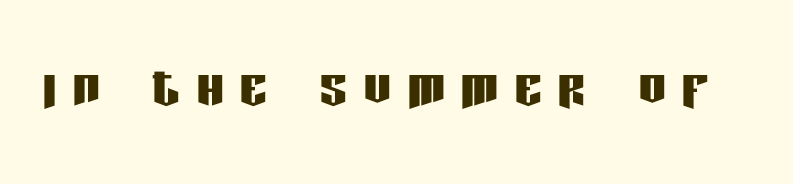
{"serif": "no", "italic": "no", "width": "condensed", "stroke_contrast": "low", "x_height": "large", "monospaced": "no", "underline": "no", "letter_spacing": "wide", "letter_spacing_em": 0.24, "glyph_px": 68}
